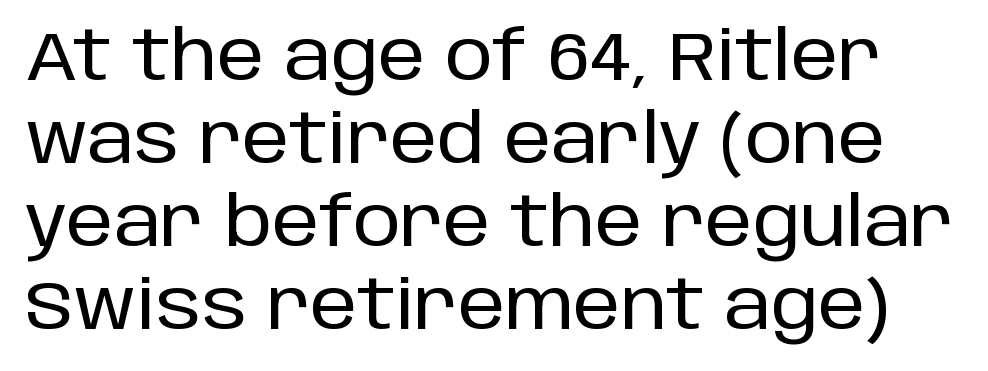
{"serif": "no", "italic": "no", "width": "normal", "stroke_contrast": "low", "x_height": "large", "monospaced": "no", "underline": "no", "line_spacing_ratio": 1.22, "letter_spacing": "normal", "letter_spacing_em": 0.0, "glyph_px": 68}
